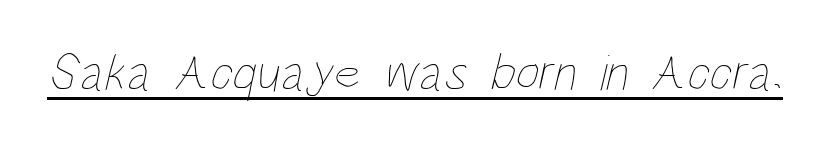
{"bold": "no", "weight": "thin", "width": "condensed", "stroke_contrast": "low", "x_height": "large", "monospaced": "no", "underline": "yes", "letter_spacing": "normal", "letter_spacing_em": 0.0, "glyph_px": 52}
